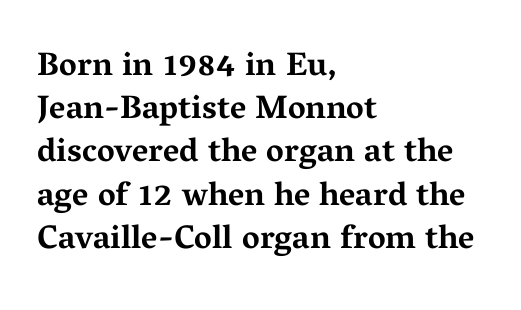
Q: Is the text bold? A: Yes.
Q: Is the text italic (slanted)? A: No, it is upright.
Q: Is the typeface a serif or a sans-serif typeface? A: Serif.
Q: Is the text underlined? A: No.
Q: How is the paragraph aligned? A: Left-aligned.
Q: Is the spacing between letters normal or unusually wide? A: Normal.
Q: Is the spacing between lines tight, normal or loose? A: Normal.
Q: Width (condensed, normal, or wide)? A: Wide.
Q: Stroke contrast? A: Medium.
Q: x-height? A: Medium.
Q: Monospaced? A: No.
